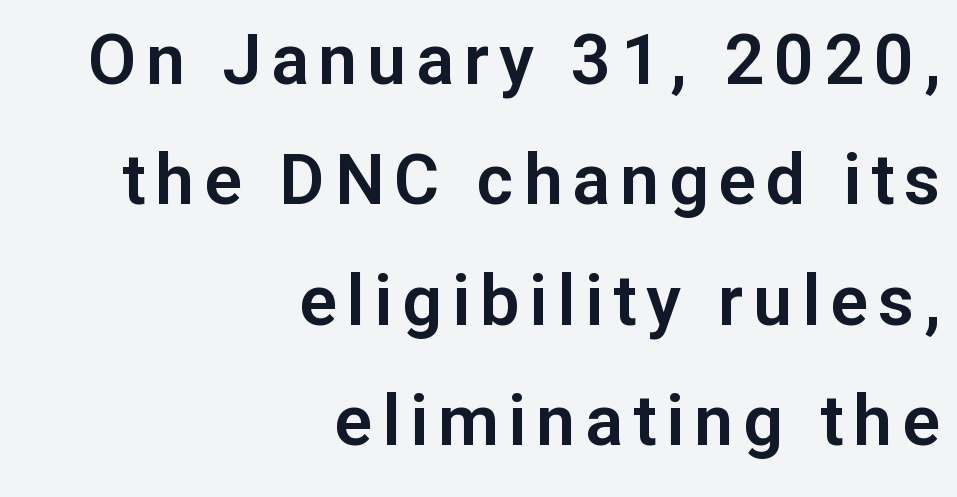
Is this a sans? Yes — the strokes have no serifs. This sample has the flowing, uneven cadence of proportional lettering. Caption: multi-line text, flush right, ragged left. Vertical strokes here are truly vertical. Only glyphs here, with clear space below each row.
